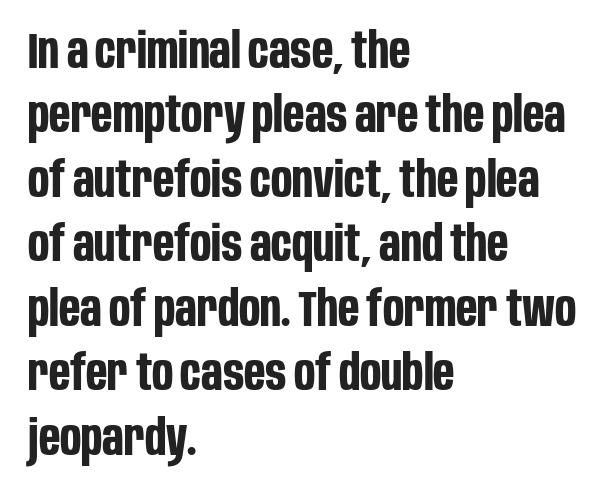
{"serif": "no", "italic": "no", "bold": "yes", "weight": "bold", "width": "condensed", "stroke_contrast": "low", "x_height": "large", "monospaced": "no", "underline": "no", "align": "left", "line_spacing": "normal", "line_spacing_ratio": 1.29, "letter_spacing": "normal", "letter_spacing_em": 0.0, "glyph_px": 50}
